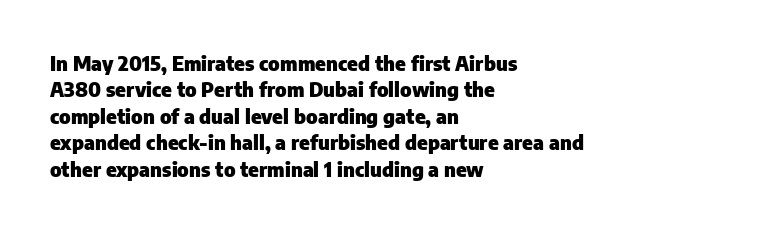
The image shows 20 px bold type, upright; set left-aligned, normal line spacing (1.32x), normal letter spacing, not underlined.
